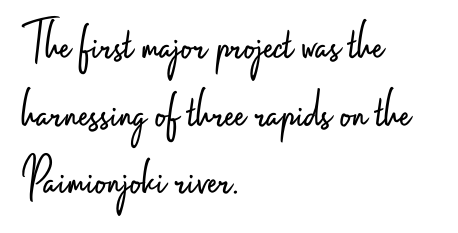
{"serif": "no", "bold": "no", "weight": "light", "width": "condensed", "stroke_contrast": "low", "x_height": "small", "monospaced": "no", "underline": "no", "align": "left", "line_spacing_ratio": 1.23, "letter_spacing": "normal", "letter_spacing_em": 0.0, "glyph_px": 55}
